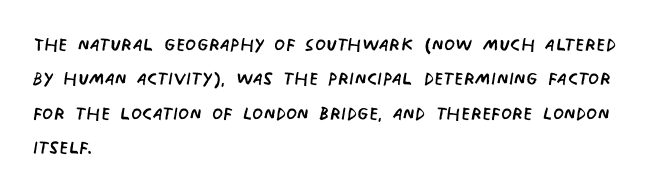
Q: Is the text bold? A: No.
Q: Is the text underlined? A: No.
Q: How is the paragraph aligned? A: Left-aligned.
Q: Is the spacing between letters normal or unusually wide? A: Normal.
Q: Is the spacing between lines tight, normal or loose? A: Normal.
